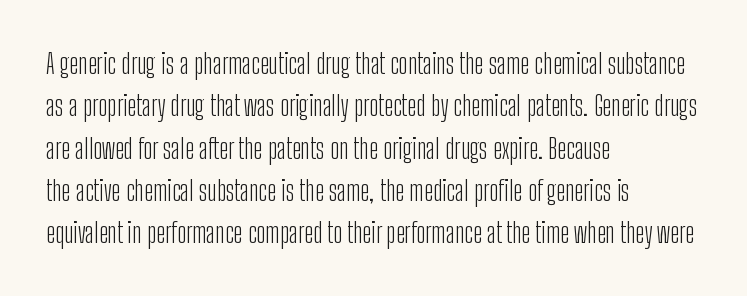
{"serif": "no", "italic": "no", "bold": "no", "weight": "light", "width": "condensed", "stroke_contrast": "low", "x_height": "medium", "monospaced": "no", "underline": "no", "align": "left", "line_spacing": "normal", "line_spacing_ratio": 1.51, "letter_spacing": "normal", "letter_spacing_em": 0.0, "glyph_px": 28}
